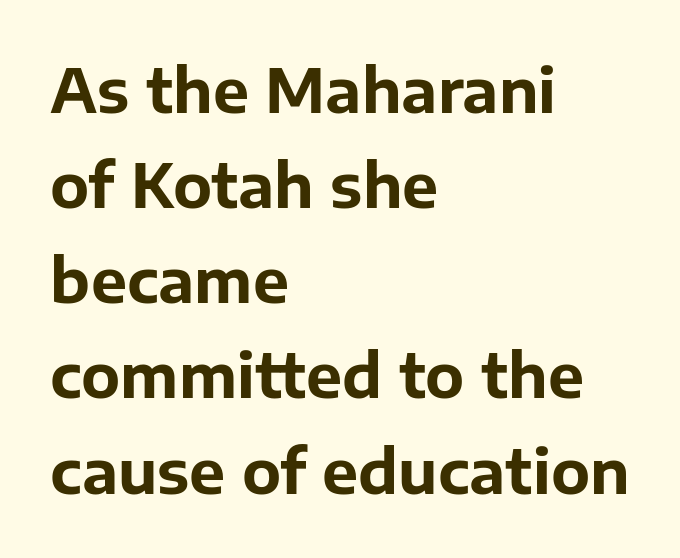
The image shows 61 px bold sans-serif type, upright; set left-aligned, normal line spacing (1.56x), normal letter spacing, not underlined; low stroke contrast and a medium x-height.
